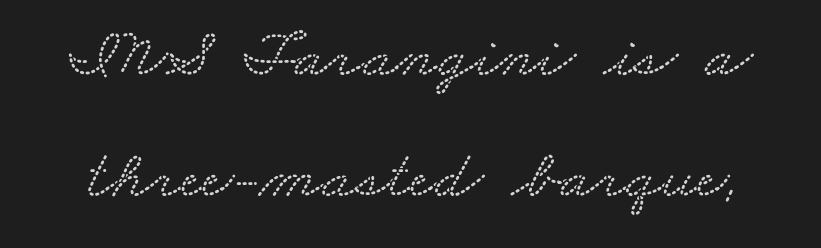
The words here are not underlined. Examine the stroke ends and you'll spot serifs. Here the designer chose a conventional face with non-uniform glyph widths. The line texture is even and compact thanks to regular tracking.
